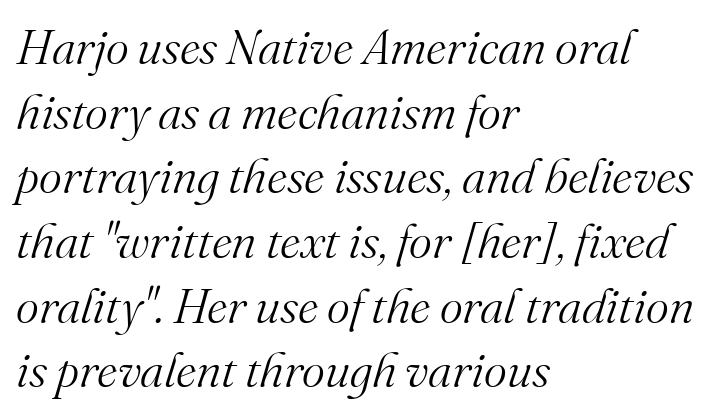
The image shows 49 px light serif type, italic (leaning right); set left-aligned, normal line spacing (1.32x), normal letter spacing, not underlined; medium stroke contrast and a small x-height.
